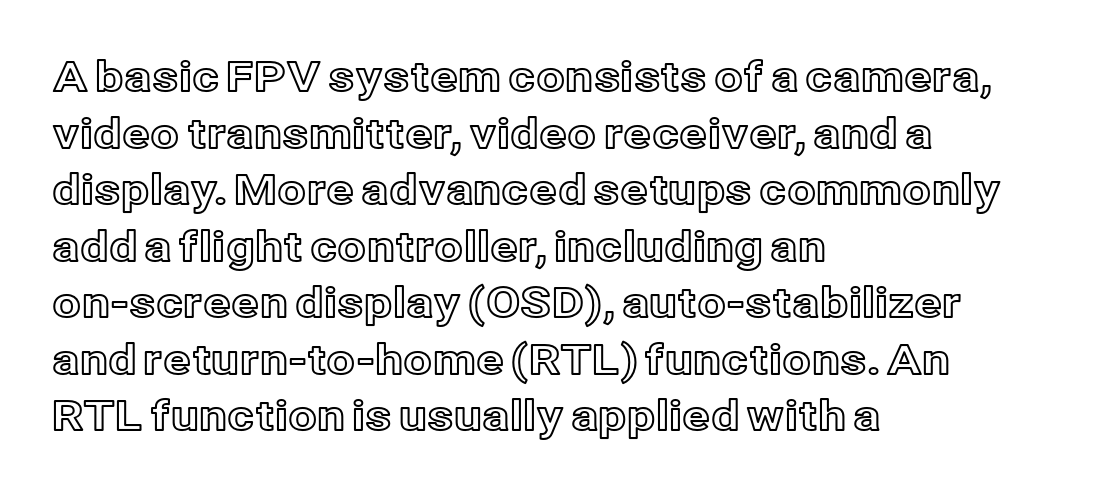
Q: Is the text italic (slanted)? A: No, it is upright.
Q: Is the text underlined? A: No.
Q: How is the paragraph aligned? A: Left-aligned.
Q: Is the spacing between letters normal or unusually wide? A: Normal.
Q: Is the spacing between lines tight, normal or loose? A: Normal.
Q: Width (condensed, normal, or wide)? A: Normal.
Q: x-height? A: Medium.
Q: Monospaced? A: No.
